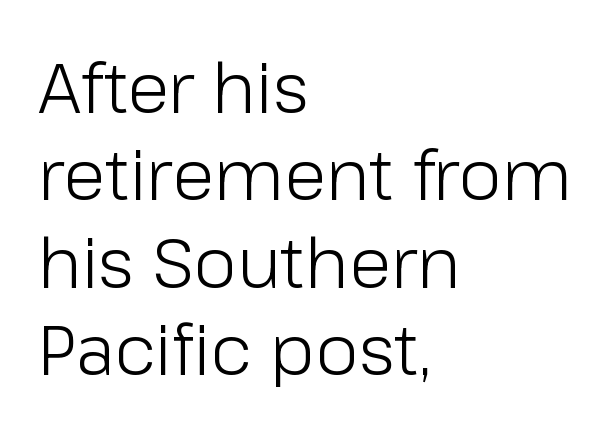
This sample is left-justified, so line endings fall wherever the words run out. In terms of leading, this rendering sits right in the middle. Here the designer chose a conventional face with non-uniform glyph widths. The designer went with a sans here, leaving each stem footless. There is no visible air inserted between adjacent glyphs.
